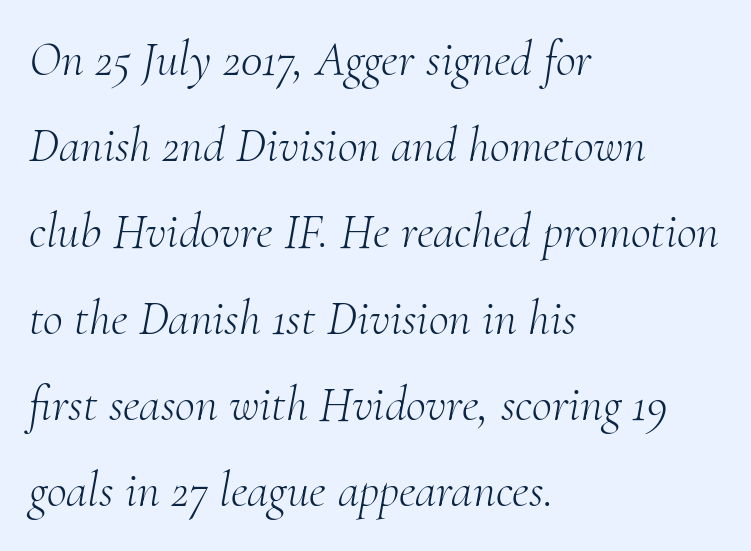
{"serif": "yes", "italic": "yes", "lean": "right", "slant_degrees": 10, "bold": "no", "weight": "light", "width": "normal", "stroke_contrast": "medium", "x_height": "small", "monospaced": "no", "underline": "no", "align": "left", "line_spacing_ratio": 1.76, "letter_spacing": "normal", "letter_spacing_em": 0.0, "glyph_px": 49}
